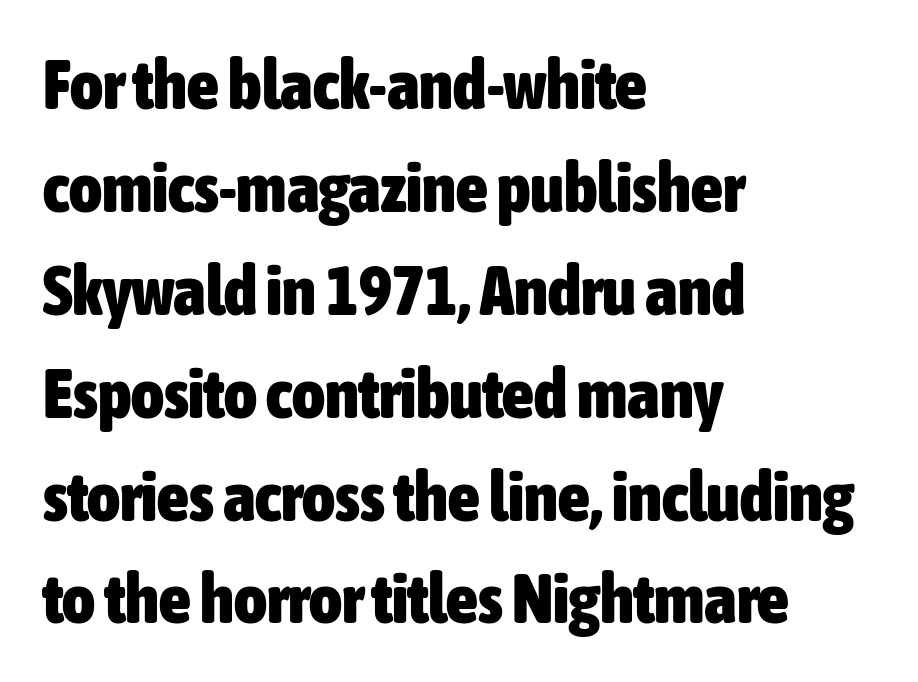
The image shows 70 px heavy, condensed sans-serif type, upright; set left-aligned, normal line spacing (1.47x), normal letter spacing, not underlined; low stroke contrast and a medium x-height.
